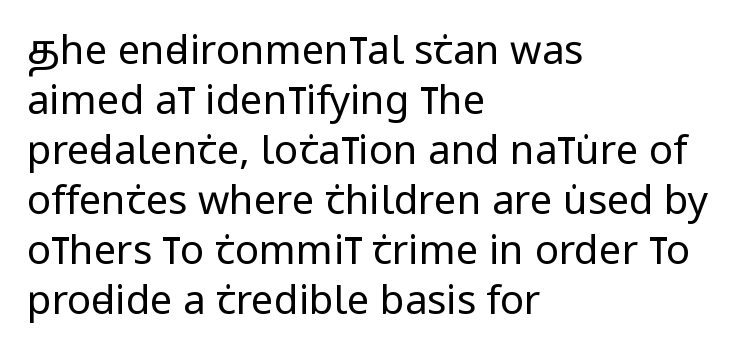
A student would call this left alignment; a typographer would say flush left, rag right. Reading down the column, the eye jumps a familiar distance to each next line. Upright lettering throughout. Weight: in the light-to-regular range. This rendering leaves character spacing at its baseline value. Here the designer chose a conventional face with non-uniform glyph widths.
